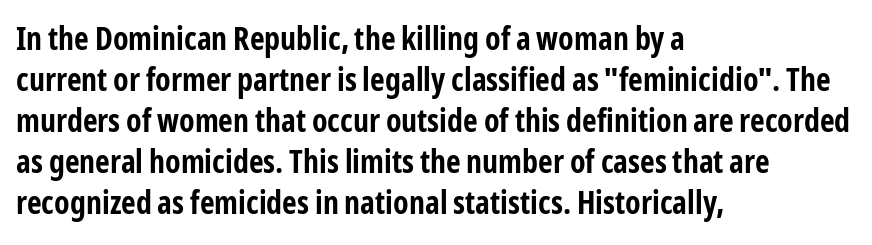
The image shows 32 px bold, condensed sans-serif type, upright; set left-aligned, normal line spacing (1.28x), normal letter spacing, not underlined; low stroke contrast and a medium x-height.
